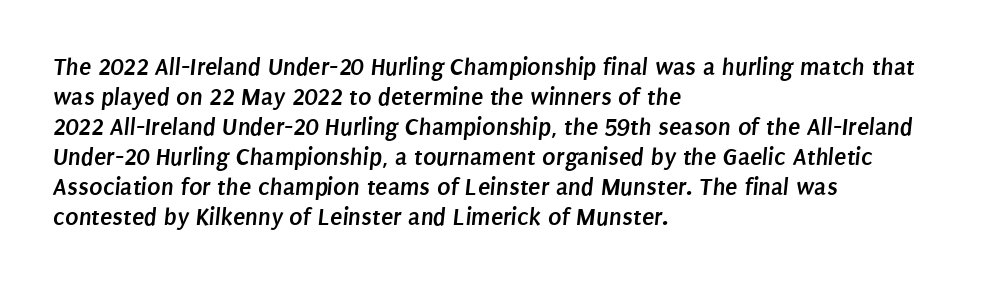
Characters follow at the spacing the type designer built in. Descender tails drop into unmarked territory. Which margin do the lines hug? The left one — the right edge is uneven. Every letter is thick-stroked: bold, no question.
